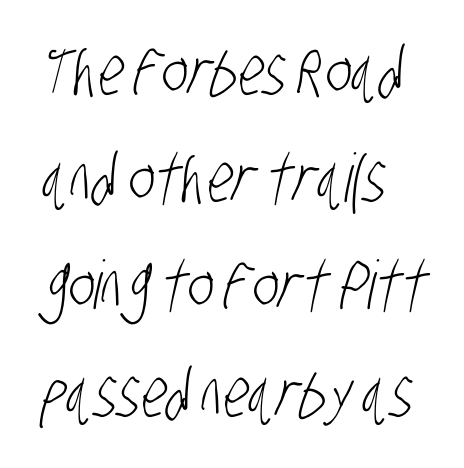
{"serif": "no", "bold": "no", "weight": "light", "width": "condensed", "stroke_contrast": "low", "x_height": "large", "monospaced": "no", "underline": "no", "align": "left", "line_spacing": "normal", "line_spacing_ratio": 1.6, "letter_spacing": "normal", "letter_spacing_em": 0.0, "glyph_px": 67}
